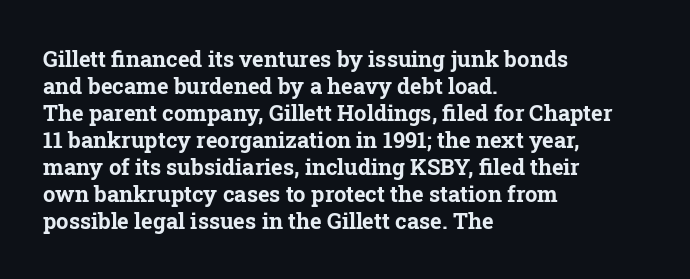
The image shows 22 px bold type, upright; set left-aligned, line spacing 1.23x, normal letter spacing, not underlined.
